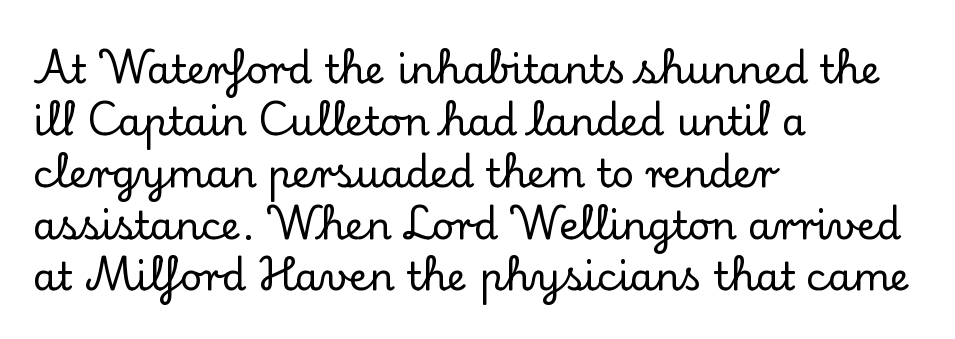
{"serif": "yes", "italic": "no", "width": "normal", "stroke_contrast": "low", "x_height": "small", "monospaced": "no", "underline": "no", "align": "left", "line_spacing": "normal", "line_spacing_ratio": 1.33, "letter_spacing": "normal", "letter_spacing_em": 0.0, "glyph_px": 39}
